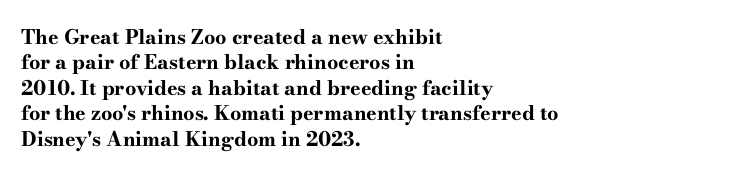
Characters follow at the spacing the type designer built in. What's the leading like? Ordinary, nothing unusual. Horizontal alignment here is leftward, the default for most running prose. The words here are not underlined. The typesetting leans heavy: a genuine bold.
